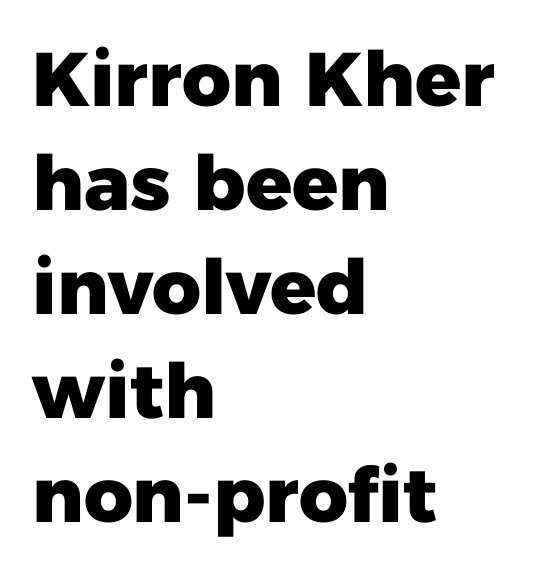
The image shows 76 px heavy sans-serif type, upright; set left-aligned, normal line spacing (1.37x), normal letter spacing, not underlined; low stroke contrast and a medium x-height.
